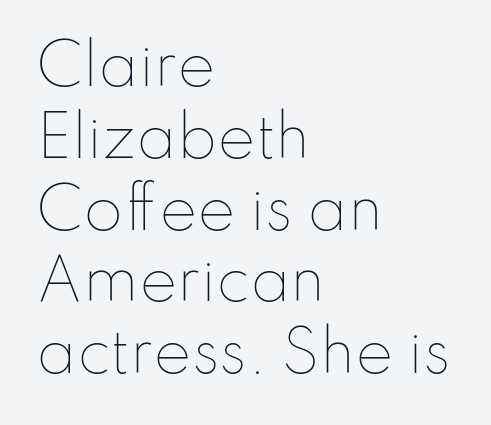
Q: Is the text bold? A: No.
Q: Is the text italic (slanted)? A: No, it is upright.
Q: Is the text underlined? A: No.
Q: How is the paragraph aligned? A: Left-aligned.
Q: Is the spacing between letters normal or unusually wide? A: Normal.
Q: Is the spacing between lines tight, normal or loose? A: Normal.
Q: Width (condensed, normal, or wide)? A: Normal.
Q: Stroke contrast? A: Low.
Q: x-height? A: Small.
Q: Monospaced? A: No.
